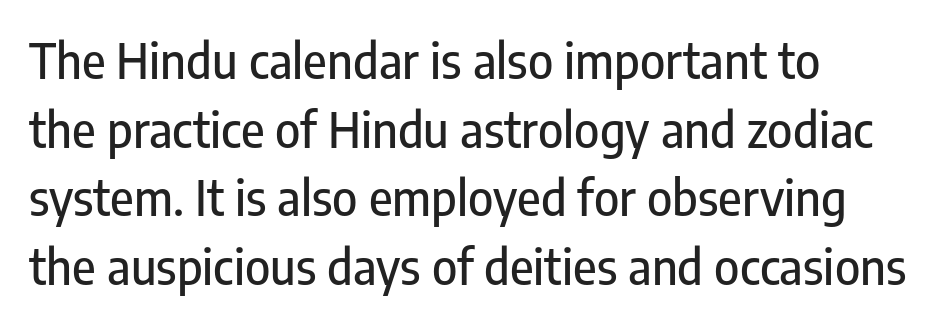
{"serif": "no", "italic": "no", "width": "condensed", "stroke_contrast": "low", "x_height": "medium", "monospaced": "no", "underline": "no", "align": "left", "line_spacing": "normal", "line_spacing_ratio": 1.43, "letter_spacing": "normal", "letter_spacing_em": 0.0, "glyph_px": 48}
